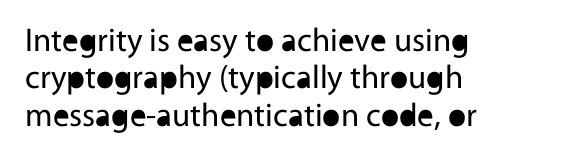
The image shows 33 px regular-weight sans-serif type, upright; set left-aligned, tight line spacing (1.13x), normal letter spacing, not underlined; a medium x-height.
